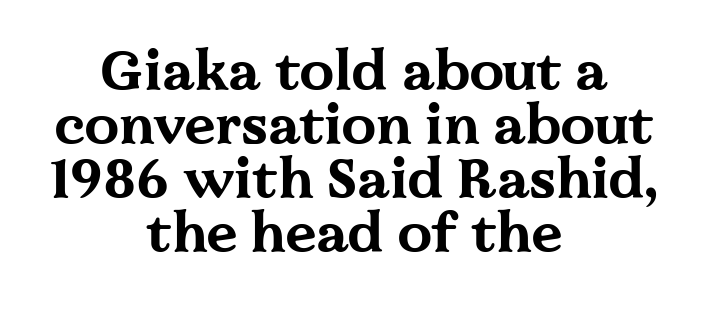
The image shows 55 px bold, wide serif type, upright; set centered, tight line spacing (0.98x), normal letter spacing, not underlined; medium stroke contrast and a medium x-height.
